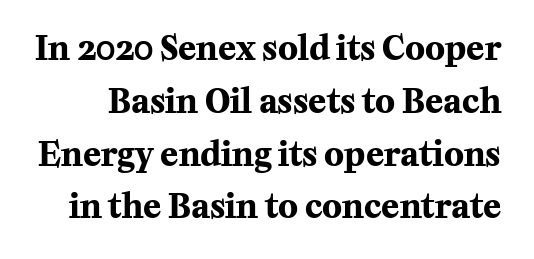
The image shows 33 px bold serif type, upright; set normal line spacing (1.6x), normal letter spacing, not underlined; medium stroke contrast and a medium x-height.
